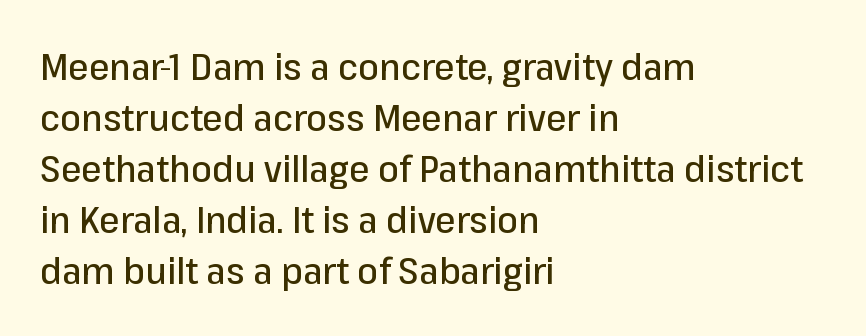
Stroke terminals: plain, sans-serif. Ordinary non-slanted type is in use. Notice how descenders clear the ascenders below comfortably — that's standard leading. Short note: letters normally spaced. Spacing verdict: proportional, widths tailored to each character.
